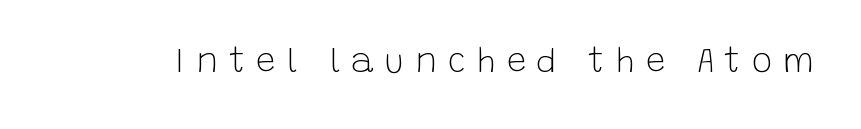
{"serif": "no", "italic": "no", "bold": "no", "weight": "light", "width": "normal", "stroke_contrast": "low", "x_height": "large", "monospaced": "no", "underline": "no", "letter_spacing": "wide", "letter_spacing_em": 0.32, "glyph_px": 34}
